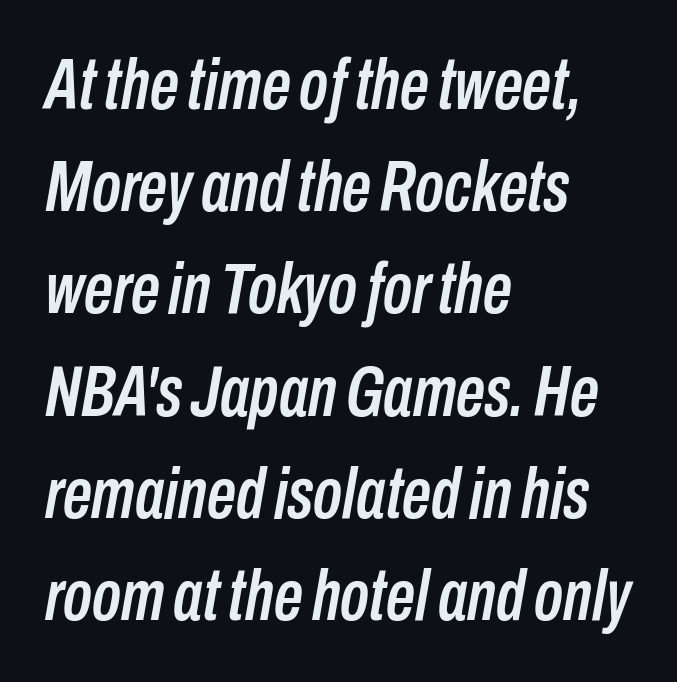
The passage shown stacks its lines at a standard gap. Character widths vary here, with narrow letters taking less room than wide ones. These lines keep a tight, regular rhythm from letter to letter. The space beneath each line is pristine and unruled. Caption: multi-line text, flush left, ragged right. Slanted lettering throughout.
